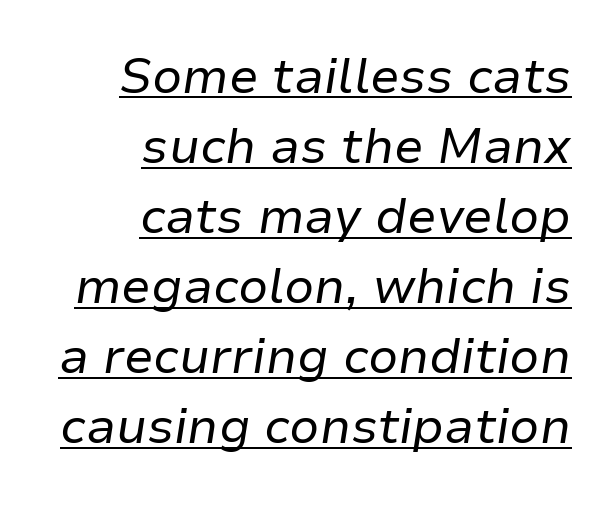
{"italic": "yes", "lean": "right", "slant_degrees": 9, "bold": "no", "weight": "regular", "width": "normal", "stroke_contrast": "low", "x_height": "medium", "monospaced": "no", "underline": "yes", "align": "right", "line_spacing": "normal", "line_spacing_ratio": 1.43, "letter_spacing": "normal", "letter_spacing_em": 0.0, "glyph_px": 49}
